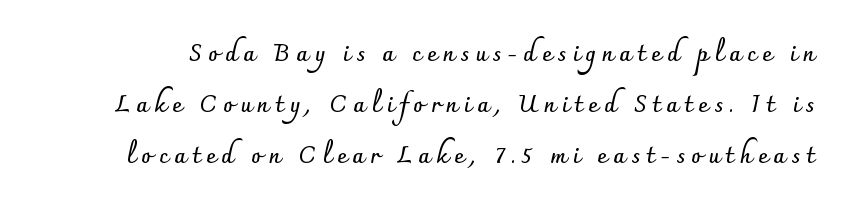
Q: Is the text bold? A: Yes.
Q: Is the text italic (slanted)? A: Yes.
Q: Is the text underlined? A: No.
Q: Is the spacing between letters normal or unusually wide? A: Unusually wide.
Q: Is the spacing between lines tight, normal or loose? A: Loose.
